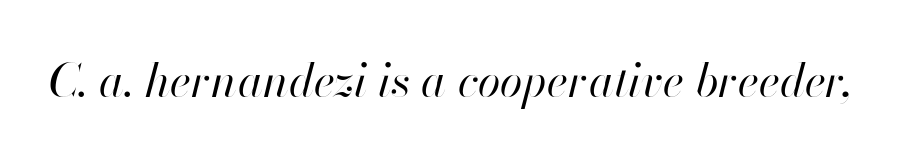
{"italic": "yes", "lean": "right", "slant_degrees": 13, "bold": "no", "weight": "regular", "width": "normal", "stroke_contrast": "high", "x_height": "small", "monospaced": "no", "underline": "no", "letter_spacing": "normal", "letter_spacing_em": 0.0, "glyph_px": 46}
